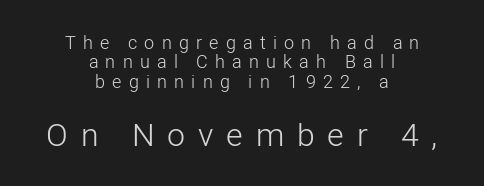
Descenders are the only things crossing below the line. Line spacing here is tight. Both edges are ragged and mirror each other, which tells us the setting is centered. No chunkiness to these letters — they're not bold.
